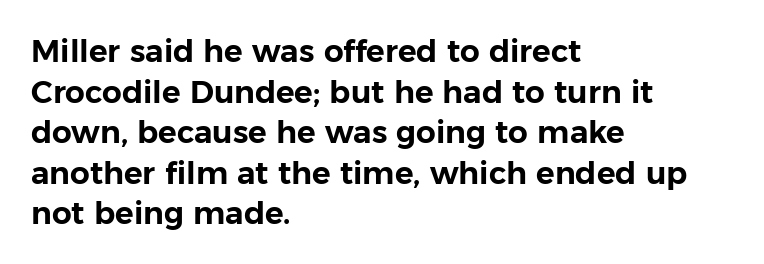
{"serif": "no", "italic": "no", "width": "normal", "stroke_contrast": "low", "x_height": "medium", "monospaced": "no", "underline": "no", "align": "left", "line_spacing": "normal", "line_spacing_ratio": 1.31, "letter_spacing": "normal", "letter_spacing_em": 0.0, "glyph_px": 31}
